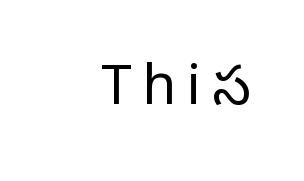
Q: Is the text bold? A: No.
Q: Is the text italic (slanted)? A: No, it is upright.
Q: Is the typeface a serif or a sans-serif typeface? A: Serif.
Q: Is the text underlined? A: No.
Q: Is the spacing between letters normal or unusually wide? A: Unusually wide.
Q: Width (condensed, normal, or wide)? A: Normal.
Q: Stroke contrast? A: Low.
Q: x-height? A: Large.
Q: Monospaced? A: No.
